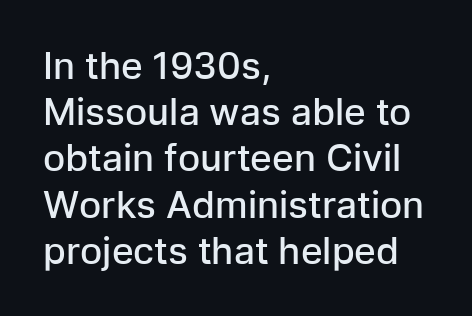
{"serif": "no", "italic": "no", "bold": "semi", "weight": "semibold", "width": "normal", "stroke_contrast": "low", "x_height": "medium", "monospaced": "no", "underline": "no", "align": "left", "line_spacing": "normal", "line_spacing_ratio": 1.25, "letter_spacing": "normal", "letter_spacing_em": 0.0, "glyph_px": 37}
